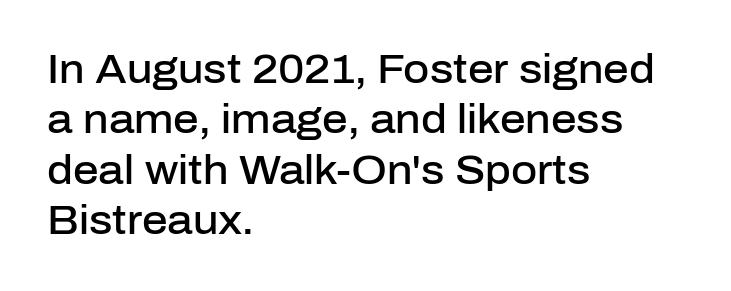
The lettering holds an erect, upright posture throughout. A bit beefed up — I'd call it semibold rather than bold. Examine the stroke ends and you'll find no serifs. Interline gaps are of average width in this sample.
